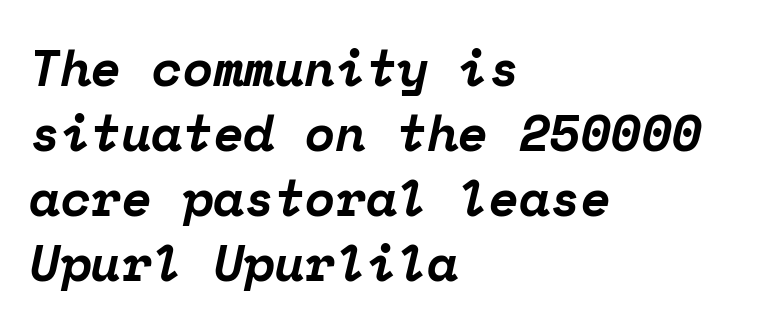
Q: Is the text bold? A: Yes.
Q: Is the text italic (slanted)? A: Yes, it leans right by about 12 degrees.
Q: Is the typeface a serif or a sans-serif typeface? A: Serif.
Q: Is the text underlined? A: No.
Q: How is the paragraph aligned? A: Left-aligned.
Q: Is the spacing between letters normal or unusually wide? A: Normal.
Q: Is the spacing between lines tight, normal or loose? A: Normal.
Q: Width (condensed, normal, or wide)? A: Normal.
Q: Stroke contrast? A: Low.
Q: x-height? A: Medium.
Q: Monospaced? A: Yes.
